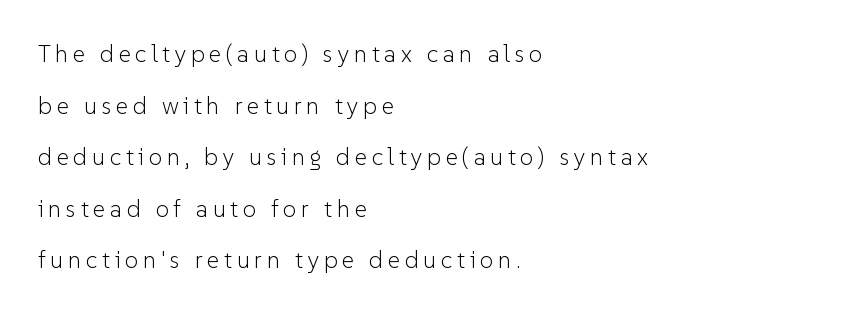
The image shows 24 px text type, upright; set left-aligned, loose line spacing (2.15x), not underlined.
